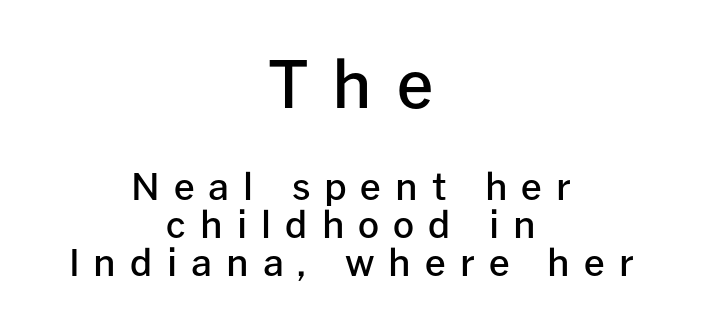
The image shows 65 px semibold sans-serif type, upright; set centered, tight line spacing (1.03x), unusually wide letter spacing (+0.38 em), not underlined; the first (top) block is 1.76x larger; low stroke contrast and a medium x-height.
